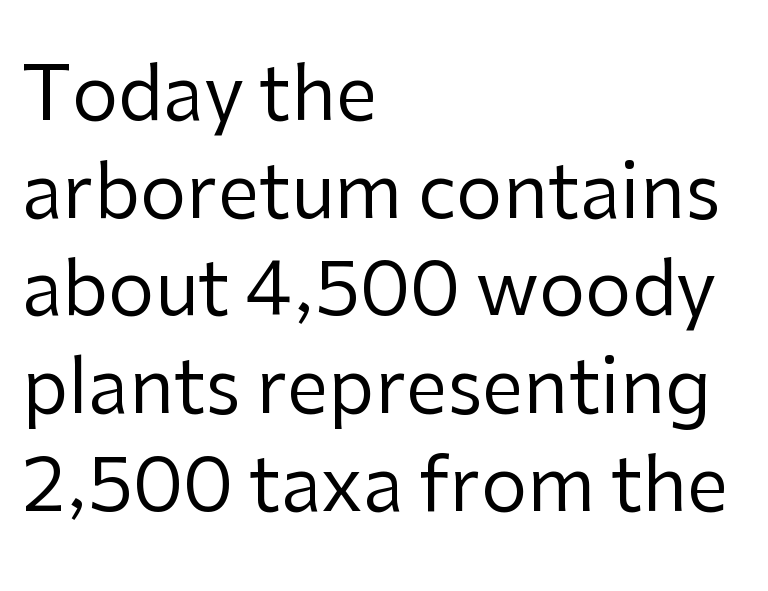
{"serif": "no", "italic": "no", "bold": "no", "weight": "regular", "width": "normal", "stroke_contrast": "low", "x_height": "medium", "monospaced": "no", "underline": "no", "align": "left", "line_spacing": "normal", "line_spacing_ratio": 1.32, "letter_spacing": "normal", "letter_spacing_em": 0.0, "glyph_px": 74}
